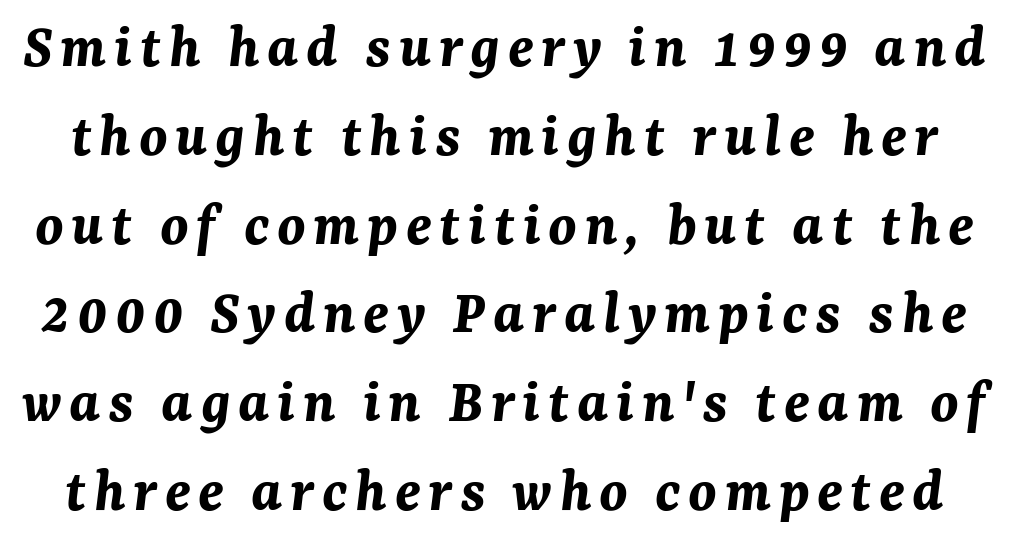
The image shows 63 px bold type, italic (leaning right); set normal line spacing (1.41x), not underlined; medium stroke contrast and a medium x-height.
